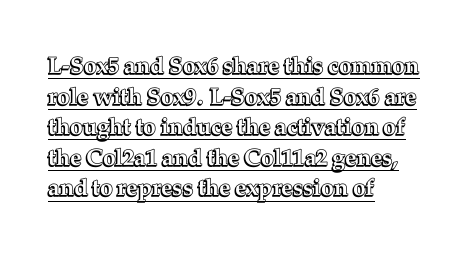
Words appear dense and cohesive because spacing is normal. Designer's note — italics off, roman on. A baseline rule has been typeset under these characters. Compared with typical paragraphs, the rows here are spaced about the same. Which margin do the lines hug? The left one — the right edge is uneven.
